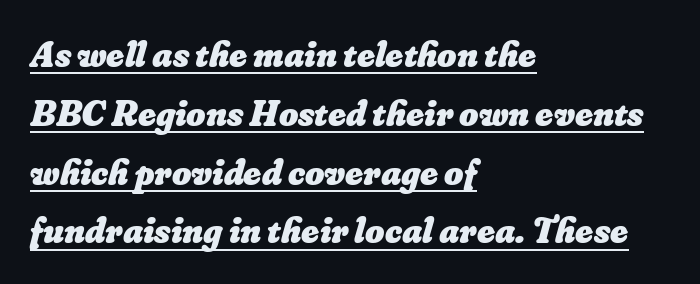
The image shows 37 px heavy type; set left-aligned, normal line spacing (1.59x), normal letter spacing, underlined; low stroke contrast and a small x-height.
